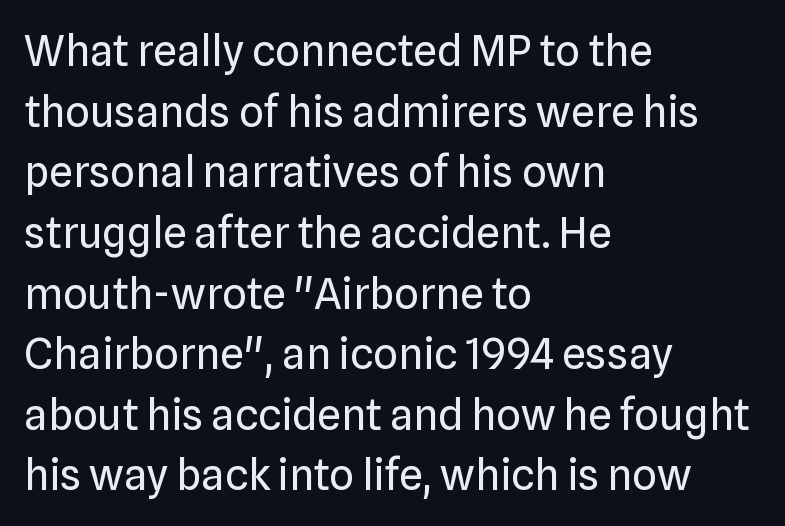
The image shows 43 px regular-weight sans-serif type, upright; set left-aligned, normal line spacing (1.41x), normal letter spacing, not underlined; low stroke contrast and a medium x-height.
